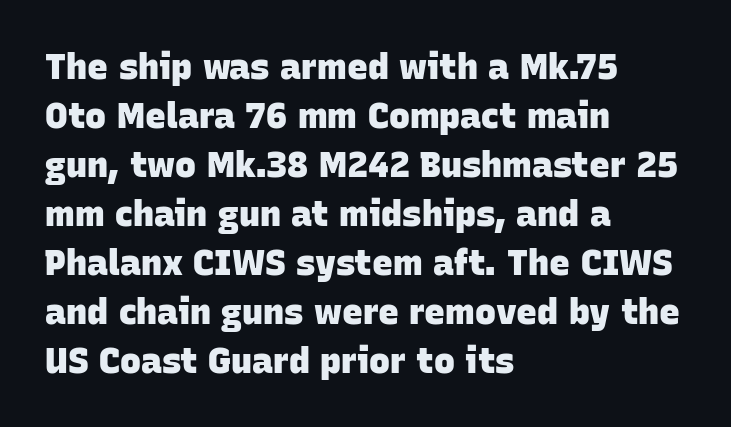
Q: Is the text bold? A: Yes.
Q: Is the typeface a serif or a sans-serif typeface? A: Sans-serif.
Q: Is the text underlined? A: No.
Q: How is the paragraph aligned? A: Left-aligned.
Q: Is the spacing between letters normal or unusually wide? A: Normal.
Q: Is the spacing between lines tight, normal or loose? A: Normal.
Q: Width (condensed, normal, or wide)? A: Normal.
Q: Stroke contrast? A: Low.
Q: x-height? A: Large.
Q: Monospaced? A: No.
